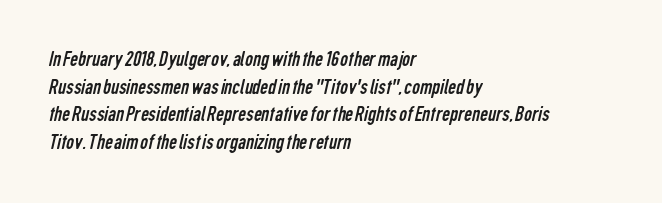
The paragraph has a hard left edge and a soft right edge. The face used here is rendered with its standard letterfit. Heaviness? Minimal to ordinary, like unemphasized prose. The foot of each line stays bare and open.
